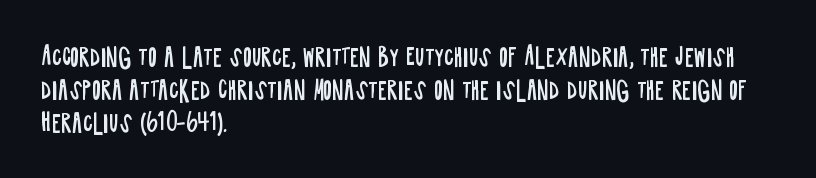
Q: Is the text bold? A: No.
Q: Is the text italic (slanted)? A: No, it is upright.
Q: Is the text underlined? A: No.
Q: How is the paragraph aligned? A: Left-aligned.
Q: Is the spacing between letters normal or unusually wide? A: Normal.
Q: Is the spacing between lines tight, normal or loose? A: Normal.
